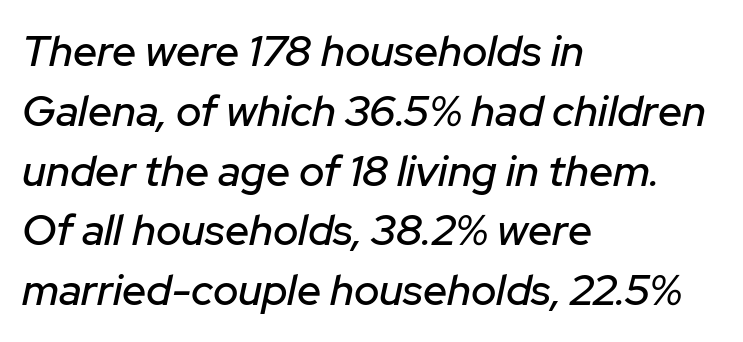
Is this a fixed-width face? No — the glyphs have proportional, varying widths. When letters slant like this, we call the style italic. The rendering uses a moderate line-height, typical for paragraphs. The strip under each line holds only bare page.
